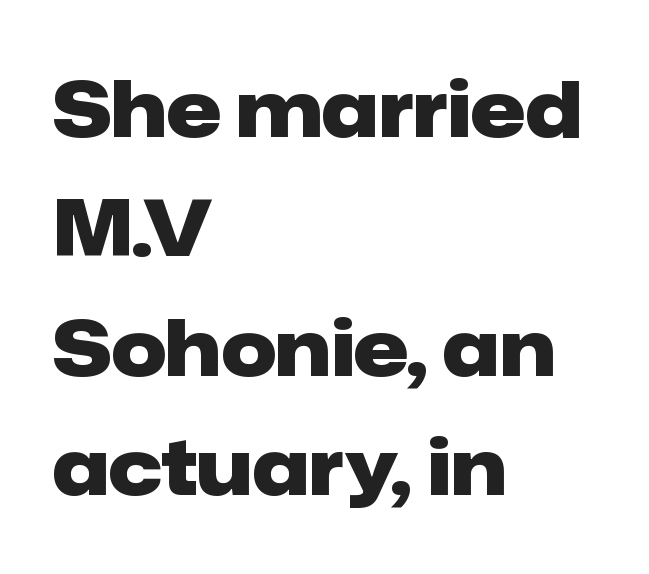
{"serif": "no", "italic": "no", "bold": "yes", "weight": "heavy", "width": "normal", "stroke_contrast": "low", "x_height": "medium", "monospaced": "no", "underline": "no", "align": "left", "line_spacing": "normal", "line_spacing_ratio": 1.55, "letter_spacing": "normal", "letter_spacing_em": 0.0, "glyph_px": 77}
